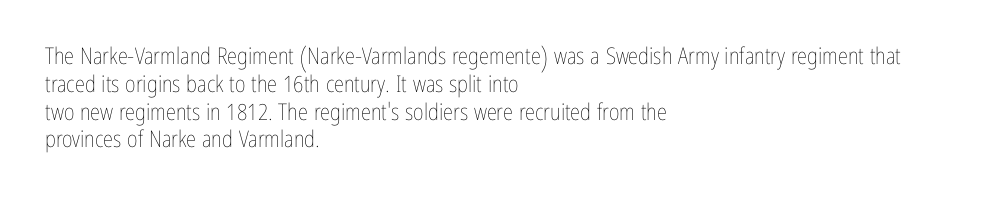
{"italic": "no", "bold": "no", "underline": "no", "align": "left", "line_spacing_ratio": 1.21, "letter_spacing": "normal", "letter_spacing_em": 0.0, "glyph_px": 23}
